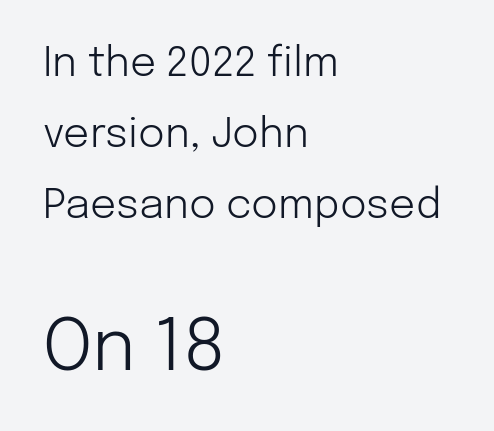
The image shows 72 px light sans-serif type, upright; set left-aligned, line spacing 1.73x, normal letter spacing, not underlined; the second (bottom) block is 1.76x larger; low stroke contrast and a medium x-height.
